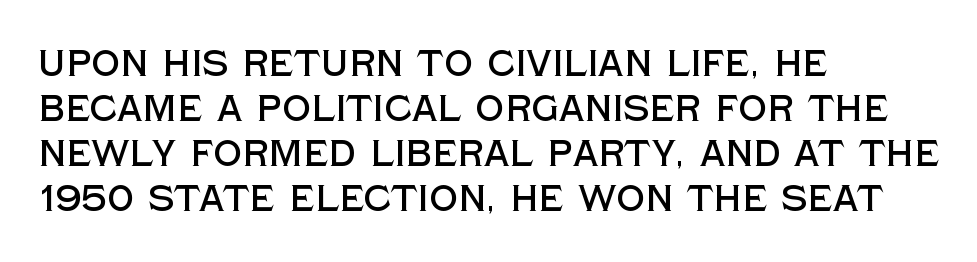
The image shows 36 px sans-serif type, upright; set left-aligned, normal line spacing (1.25x), normal letter spacing, not underlined; a large x-height.
